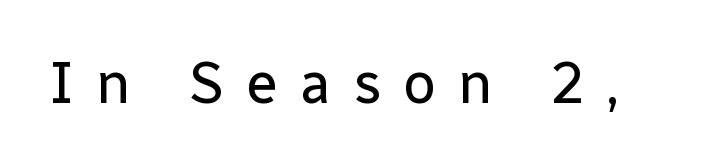
{"serif": "no", "italic": "no", "bold": "no", "weight": "regular", "width": "normal", "stroke_contrast": "low", "x_height": "medium", "monospaced": "no", "underline": "no", "letter_spacing": "wide", "letter_spacing_em": 0.37, "glyph_px": 58}
